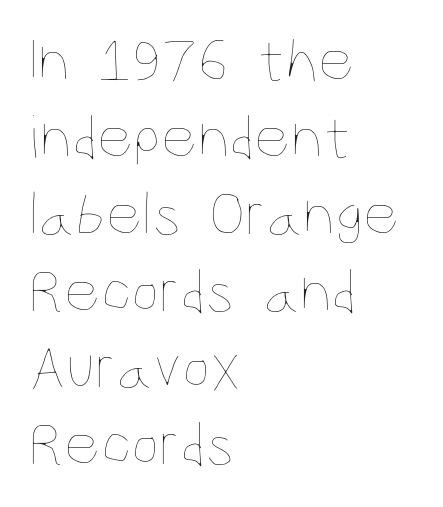
{"italic": "no", "bold": "no", "weight": "thin", "width": "condensed", "stroke_contrast": "low", "x_height": "large", "monospaced": "no", "underline": "no", "align": "left", "line_spacing_ratio": 1.22, "letter_spacing": "normal", "letter_spacing_em": 0.0, "glyph_px": 63}
